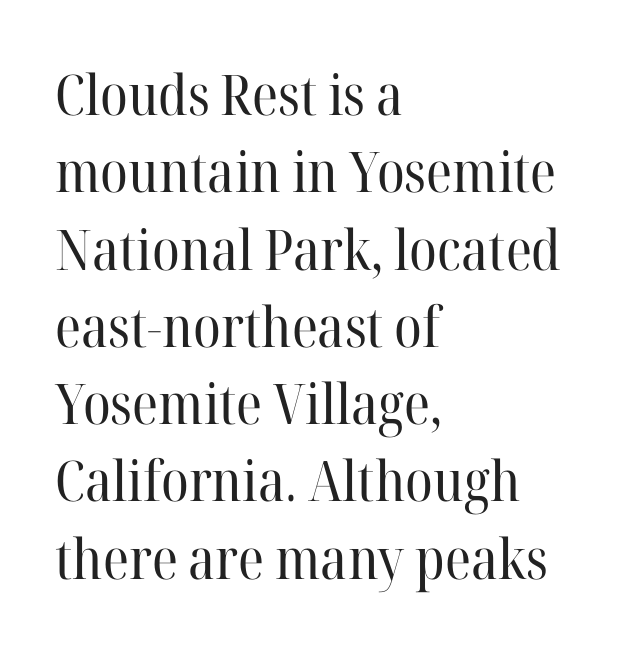
{"serif": "yes", "italic": "no", "bold": "no", "weight": "regular", "width": "normal", "stroke_contrast": "high", "x_height": "medium", "monospaced": "no", "underline": "no", "align": "left", "line_spacing": "normal", "line_spacing_ratio": 1.38, "letter_spacing": "normal", "letter_spacing_em": 0.0, "glyph_px": 56}
